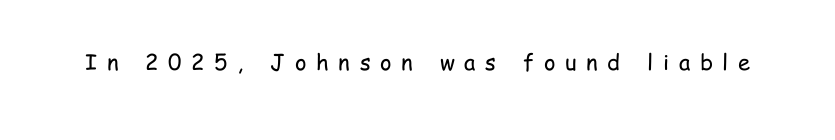
The image shows 22 px text type, upright; set unusually wide letter spacing (+0.44 em), not underlined.
